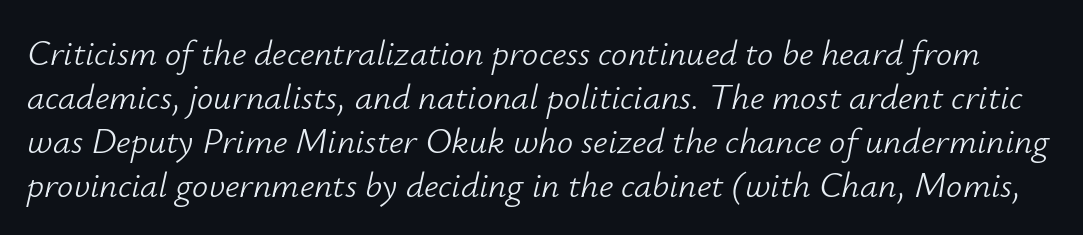
{"italic": "yes", "lean": "right", "slant_degrees": 12, "bold": "no", "weight": "light", "width": "normal", "stroke_contrast": "low", "x_height": "small", "monospaced": "no", "underline": "no", "line_spacing_ratio": 1.22, "letter_spacing": "normal", "letter_spacing_em": 0.0, "glyph_px": 36}
